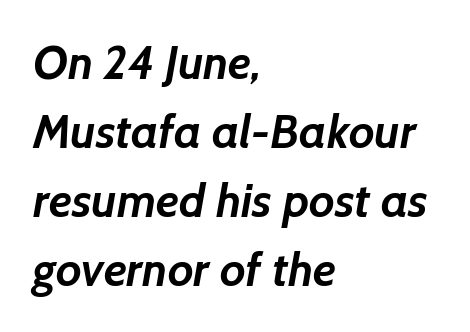
{"serif": "no", "bold": "yes", "weight": "semibold", "width": "normal", "stroke_contrast": "low", "x_height": "medium", "monospaced": "no", "underline": "no", "align": "left", "line_spacing": "normal", "line_spacing_ratio": 1.47, "letter_spacing": "normal", "letter_spacing_em": 0.0, "glyph_px": 47}
